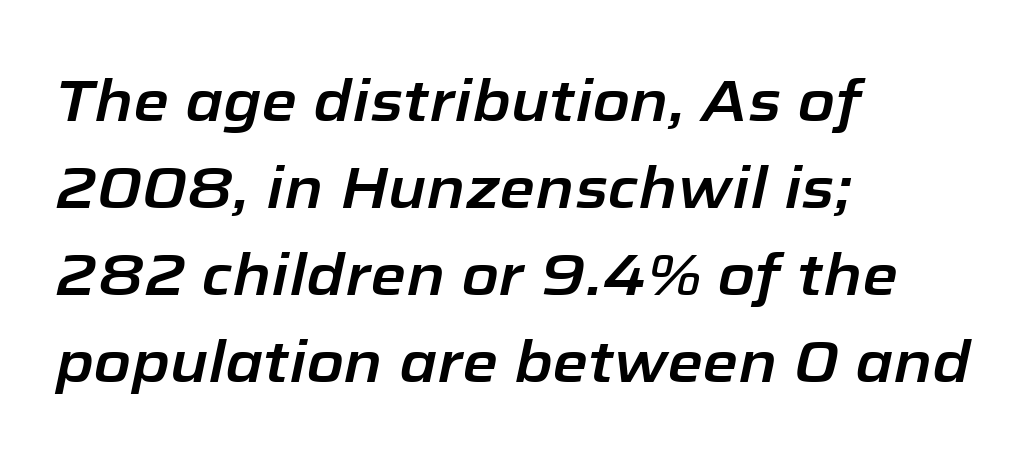
The image shows 58 px text type, italic (leaning right); set left-aligned, normal line spacing (1.5x), normal letter spacing, not underlined; low stroke contrast and a medium x-height.
